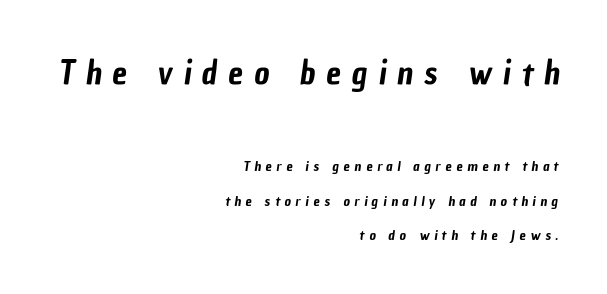
{"serif": "no", "width": "condensed", "stroke_contrast": "low", "x_height": "medium", "monospaced": "no", "underline": "no", "align": "right", "line_spacing": "loose", "line_spacing_ratio": 2.45, "letter_spacing": "wide", "letter_spacing_em": 0.33, "larger_block": "first", "size_ratio": 2.36, "glyph_px": 33}
